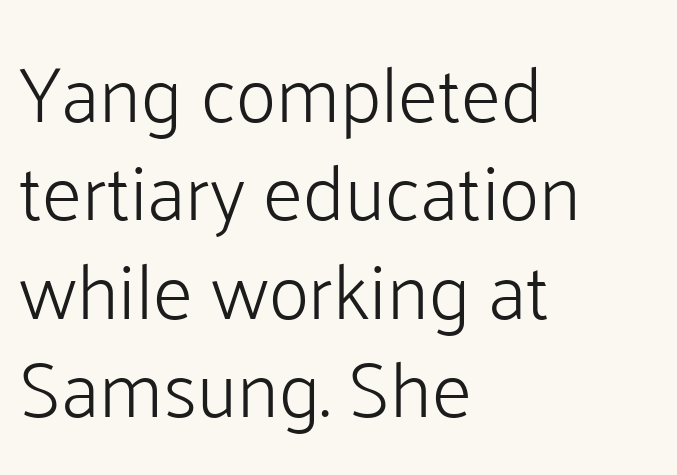
The image shows 78 px light sans-serif type, upright; set left-aligned, normal line spacing (1.26x), normal letter spacing, not underlined; low stroke contrast and a medium x-height.
